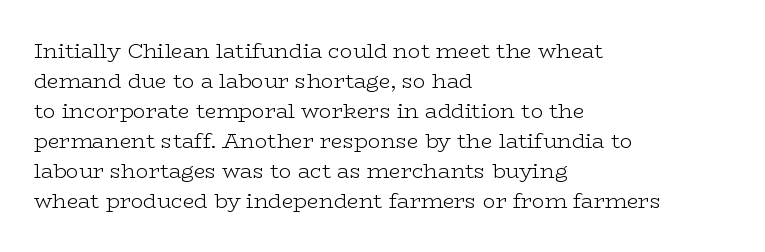
Q: Is the text bold? A: No.
Q: Is the text italic (slanted)? A: No, it is upright.
Q: Is the text underlined? A: No.
Q: How is the paragraph aligned? A: Left-aligned.
Q: Is the spacing between letters normal or unusually wide? A: Normal.
Q: Is the spacing between lines tight, normal or loose? A: Normal.
